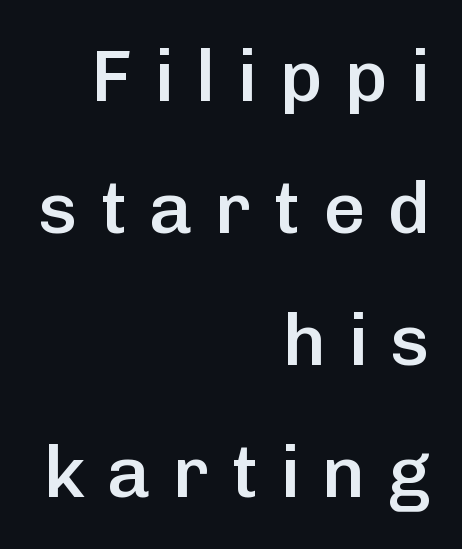
The image shows 73 px semibold sans-serif type, upright; set right-aligned, line spacing 1.81x, unusually wide letter spacing (+0.3 em), not underlined; low stroke contrast and a medium x-height.
